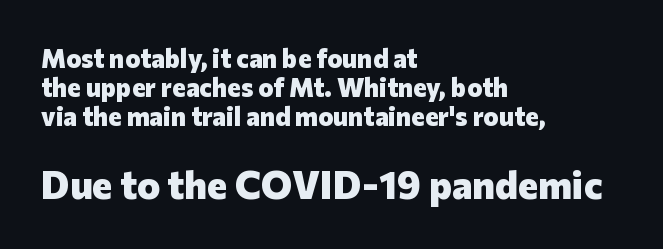
The image shows 39 px heavy sans-serif type, upright; set left-aligned, tight line spacing (1.11x), normal letter spacing, not underlined; the second (bottom) block is 1.5x larger; low stroke contrast and a medium x-height.
